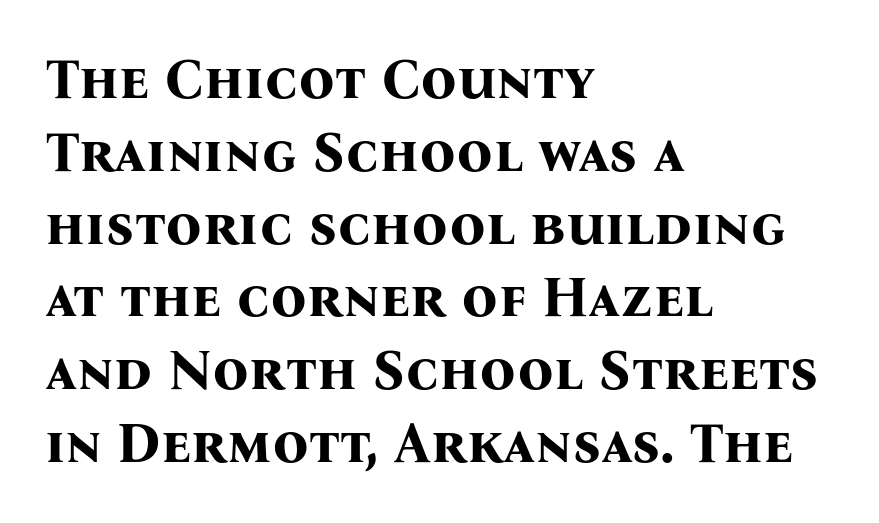
The glyphs have the mass of a bold cut. Short note: letters normally spaced. Line starts are locked; line ends wander. A serif font was chosen for this passage. Here the designer chose a conventional face with non-uniform glyph widths. Bare-footed words on every line.
